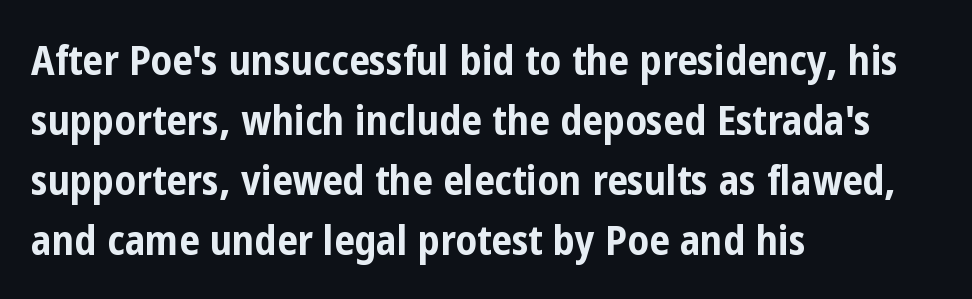
Does the copy run flush right? No — it runs flush left. Posture: upright roman. Each letter's strokes conclude bluntly, with no projecting serifs. The zone under the glyphs is completely vacant. A typesetter would call this zero additional tracking.
